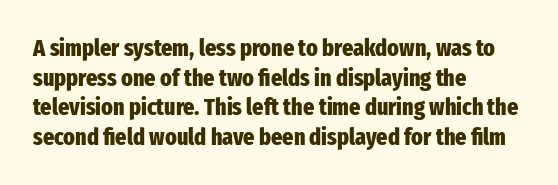
Nobody drew a line under any word here. The lettering stays uniformly vertical, giving the passage a roman look. Each word holds together tightly as a unit, with standard inter-letter gaps. A student would call this left alignment; a typographer would say flush left, rag right. Typographic density is high because the face is bold.
